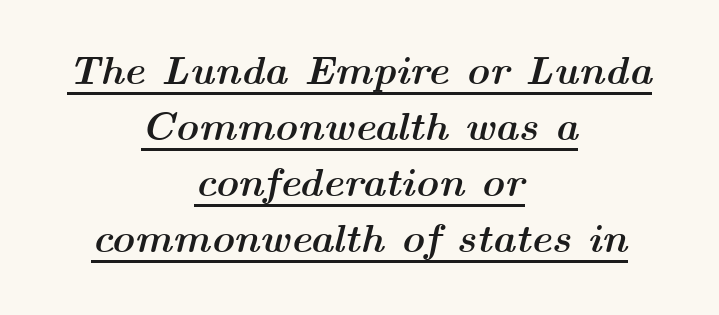
Q: Is the text bold? A: Yes.
Q: Is the text italic (slanted)? A: Yes, it leans right by about 14 degrees.
Q: Is the text underlined? A: Yes.
Q: How is the paragraph aligned? A: Centered.
Q: Is the spacing between letters normal or unusually wide? A: Normal.
Q: Is the spacing between lines tight, normal or loose? A: Normal.
Q: Width (condensed, normal, or wide)? A: Wide.
Q: Stroke contrast? A: Medium.
Q: x-height? A: Medium.
Q: Monospaced? A: No.
